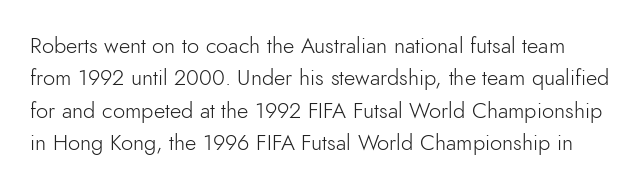
The image shows 22 px text type, upright; set normal line spacing (1.47x), normal letter spacing, not underlined.
